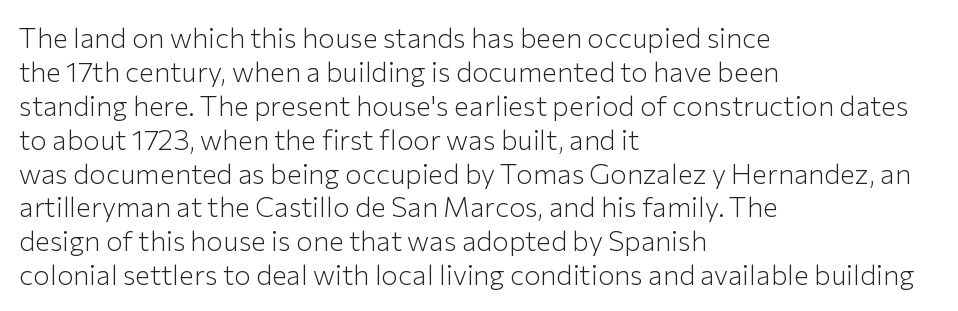
{"serif": "no", "italic": "no", "bold": "no", "weight": "light", "width": "normal", "stroke_contrast": "low", "x_height": "medium", "monospaced": "no", "underline": "no", "align": "left", "line_spacing_ratio": 1.21, "letter_spacing": "normal", "letter_spacing_em": 0.0, "glyph_px": 28}
